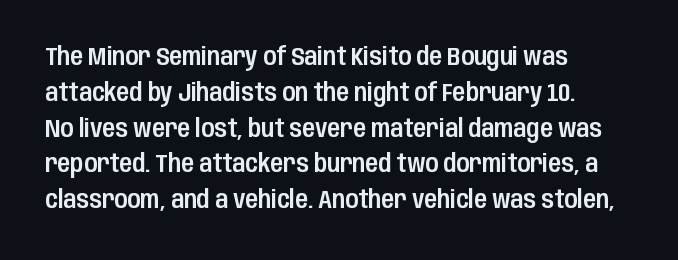
Summary of vertical rhythm: regular, with standard interline spacing. Is the block centered? No — it sits flush against the left margin. Nobody drew a line under any word here. Unlike italic type, these characters show no tilt at all.
